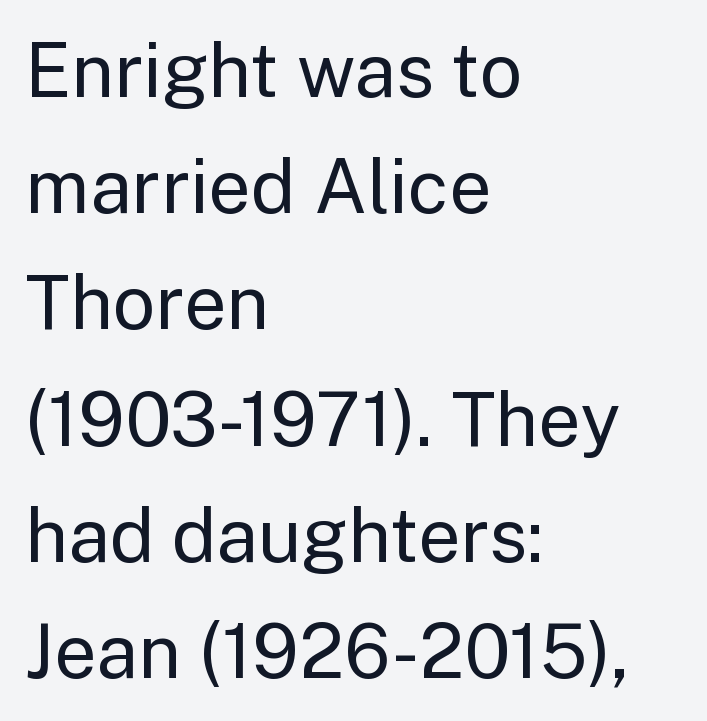
Weight: not bold — regular or lighter. The rendering keeps characters at their native spacing. Descenders are the only things crossing below the line. Where is the straight margin? On the left. Do the letters lean? They stand straight.
